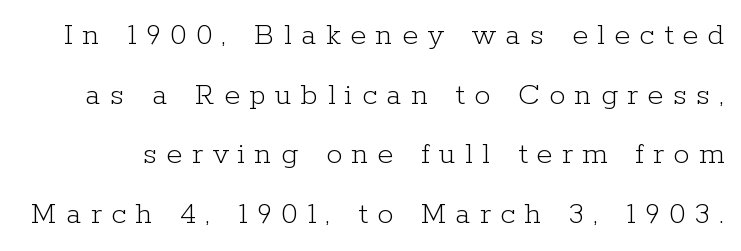
Q: Is the text bold? A: No.
Q: Is the text italic (slanted)? A: No, it is upright.
Q: Is the typeface a serif or a sans-serif typeface? A: Serif.
Q: Is the text underlined? A: No.
Q: Is the spacing between letters normal or unusually wide? A: Unusually wide.
Q: Width (condensed, normal, or wide)? A: Normal.
Q: Stroke contrast? A: Low.
Q: x-height? A: Medium.
Q: Monospaced? A: No.
